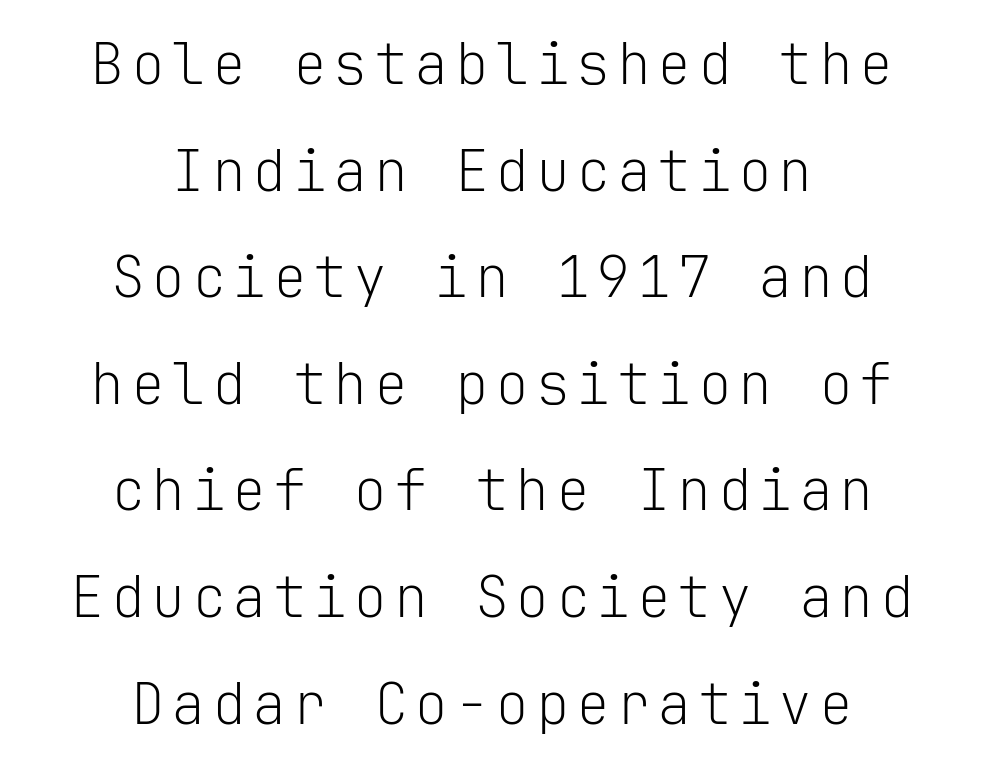
{"serif": "no", "italic": "no", "bold": "no", "weight": "light", "width": "normal", "stroke_contrast": "low", "x_height": "medium", "monospaced": "yes", "underline": "no", "align": "center", "line_spacing_ratio": 1.87, "glyph_px": 57}
